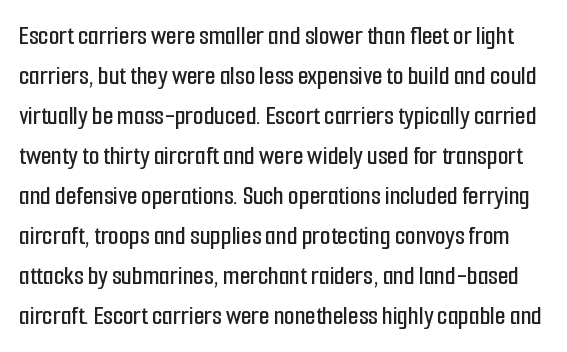
Q: Is the text italic (slanted)? A: No, it is upright.
Q: Is the text underlined? A: No.
Q: Is the spacing between letters normal or unusually wide? A: Normal.
Q: Is the spacing between lines tight, normal or loose? A: Normal.
